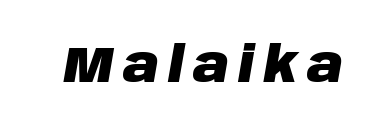
The image shows 49 px heavy type, italic (leaning right); set not underlined; low stroke contrast and a large x-height.
